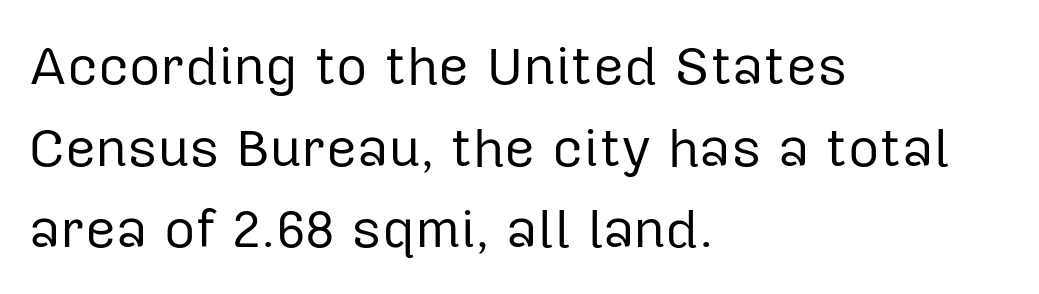
The image shows 54 px regular-weight sans-serif type, upright; set left-aligned, normal line spacing (1.51x), normal letter spacing, not underlined; low stroke contrast and a medium x-height.
